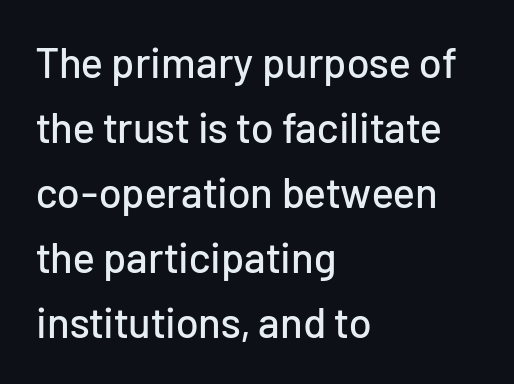
What stands out about the letter spacing? Nothing — it is the standard amount. Compared with typical paragraphs, the rows here are spaced about the same. A roman cut, with each character standing at attention. Look at the bottom of the vertical strokes: they stop flat, with no serifs.
